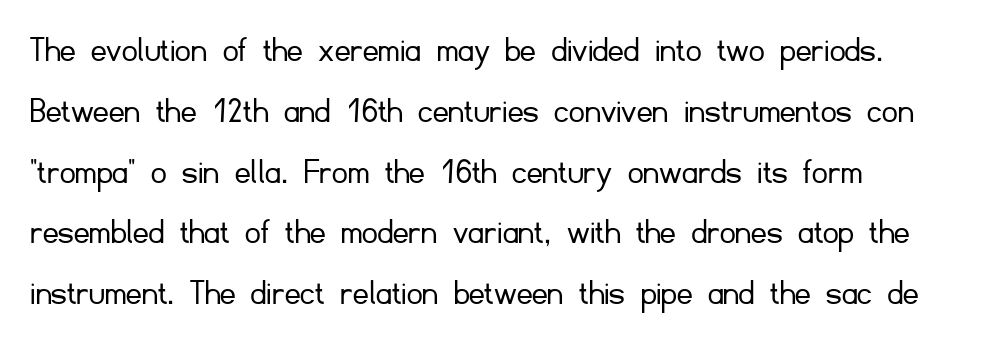
The image shows 38 px light sans-serif type, upright; set left-aligned, normal line spacing (1.6x), normal letter spacing, not underlined; low stroke contrast and a small x-height.
